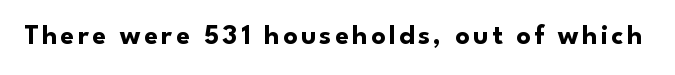
Q: Is the text bold? A: Yes.
Q: Is the text italic (slanted)? A: No, it is upright.
Q: Is the typeface a serif or a sans-serif typeface? A: Sans-serif.
Q: Is the text underlined? A: No.
Q: Width (condensed, normal, or wide)? A: Normal.
Q: Stroke contrast? A: Low.
Q: x-height? A: Small.
Q: Monospaced? A: No.
